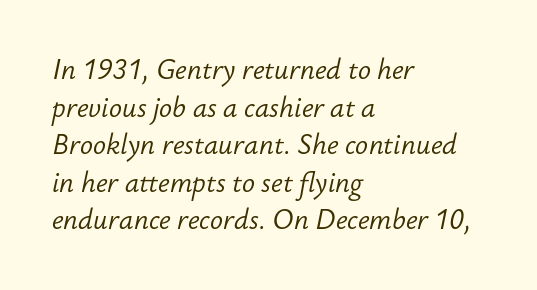
{"italic": "yes", "lean": "right", "slant_degrees": 12, "bold": "no", "underline": "no", "align": "left", "line_spacing": "normal", "line_spacing_ratio": 1.39, "letter_spacing": "normal", "letter_spacing_em": 0.0, "glyph_px": 27}
